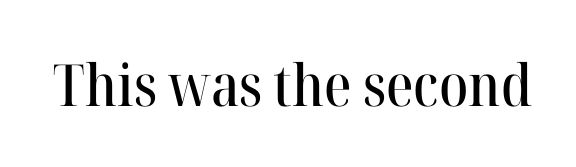
{"serif": "yes", "italic": "no", "width": "normal", "stroke_contrast": "high", "x_height": "medium", "monospaced": "no", "underline": "no", "letter_spacing": "normal", "letter_spacing_em": 0.0, "glyph_px": 58}
